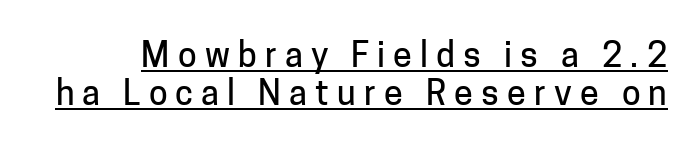
Q: Is the text italic (slanted)? A: No, it is upright.
Q: Is the typeface a serif or a sans-serif typeface? A: Sans-serif.
Q: Is the text underlined? A: Yes.
Q: Is the spacing between letters normal or unusually wide? A: Unusually wide.
Q: Is the spacing between lines tight, normal or loose? A: Tight.
Q: Width (condensed, normal, or wide)? A: Normal.
Q: Stroke contrast? A: Low.
Q: x-height? A: Medium.
Q: Monospaced? A: No.
